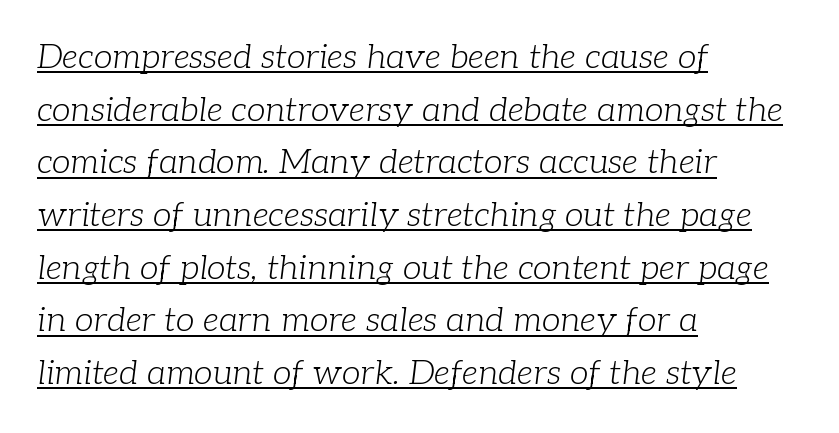
Q: Is the text bold? A: No.
Q: Is the text italic (slanted)? A: Yes, it leans right by about 7 degrees.
Q: Is the typeface a serif or a sans-serif typeface? A: Serif.
Q: Is the text underlined? A: Yes.
Q: How is the paragraph aligned? A: Left-aligned.
Q: Is the spacing between letters normal or unusually wide? A: Normal.
Q: Is the spacing between lines tight, normal or loose? A: Normal.
Q: Width (condensed, normal, or wide)? A: Normal.
Q: Stroke contrast? A: Low.
Q: x-height? A: Medium.
Q: Monospaced? A: No.
